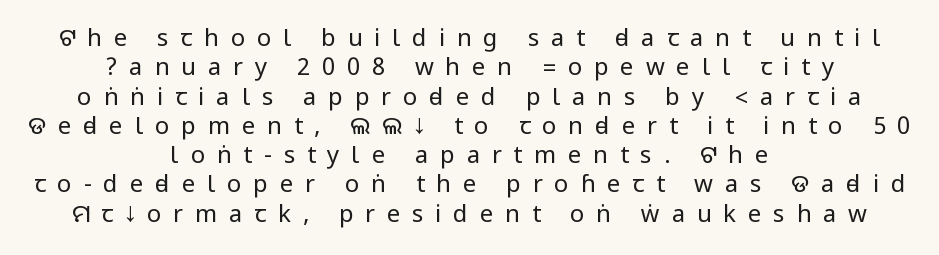
{"italic": "no", "bold": "no", "underline": "no", "align": "center", "line_spacing_ratio": 1.22, "letter_spacing": "wide", "letter_spacing_em": 0.49, "glyph_px": 24}
